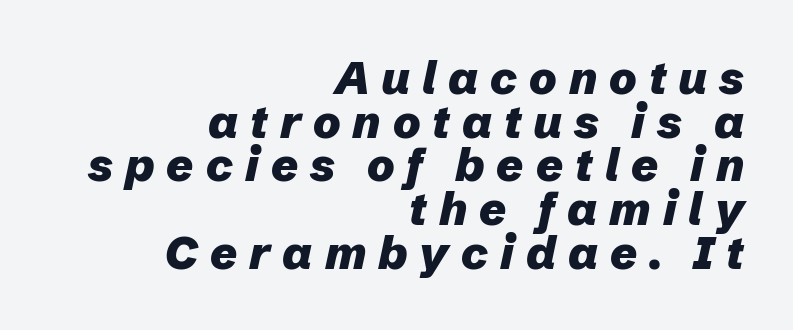
Q: Is the text bold? A: Yes.
Q: Is the text italic (slanted)? A: Yes, it leans right by about 12 degrees.
Q: Is the text underlined? A: No.
Q: How is the paragraph aligned? A: Right-aligned.
Q: Is the spacing between letters normal or unusually wide? A: Unusually wide.
Q: Is the spacing between lines tight, normal or loose? A: Tight.
Q: Width (condensed, normal, or wide)? A: Normal.
Q: Stroke contrast? A: Low.
Q: x-height? A: Medium.
Q: Monospaced? A: No.
